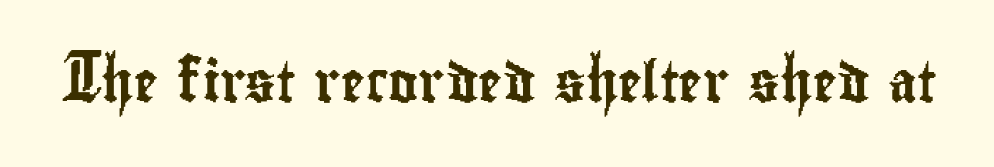
The image shows 40 px condensed sans-serif type, upright; set normal letter spacing, not underlined; low stroke contrast and a small x-height.
